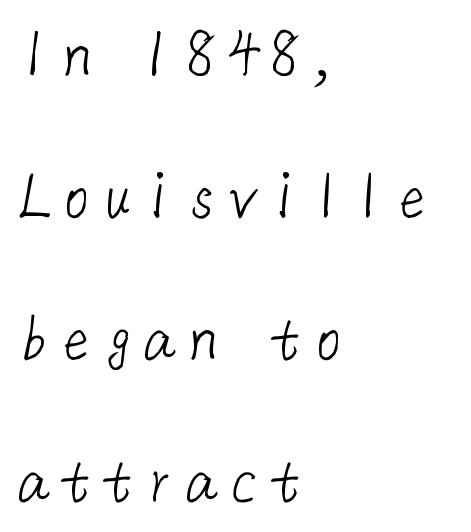
{"serif": "no", "bold": "no", "weight": "light", "width": "normal", "stroke_contrast": "low", "x_height": "medium", "underline": "no", "align": "left", "line_spacing": "loose", "line_spacing_ratio": 2.03, "glyph_px": 70}
